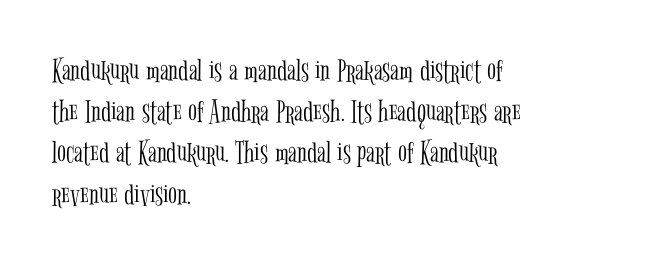
Q: Is the text bold? A: No.
Q: Is the text italic (slanted)? A: No, it is upright.
Q: Is the typeface a serif or a sans-serif typeface? A: Serif.
Q: Is the text underlined? A: No.
Q: How is the paragraph aligned? A: Left-aligned.
Q: Is the spacing between letters normal or unusually wide? A: Normal.
Q: Is the spacing between lines tight, normal or loose? A: Normal.
Q: Width (condensed, normal, or wide)? A: Condensed.
Q: Stroke contrast? A: Low.
Q: x-height? A: Medium.
Q: Monospaced? A: No.
